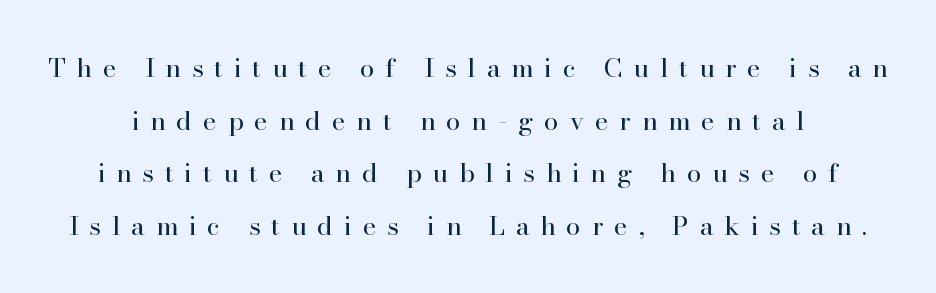
The image shows 26 px text type, upright; set loose line spacing (2.02x), unusually wide letter spacing (+0.42 em), not underlined.
